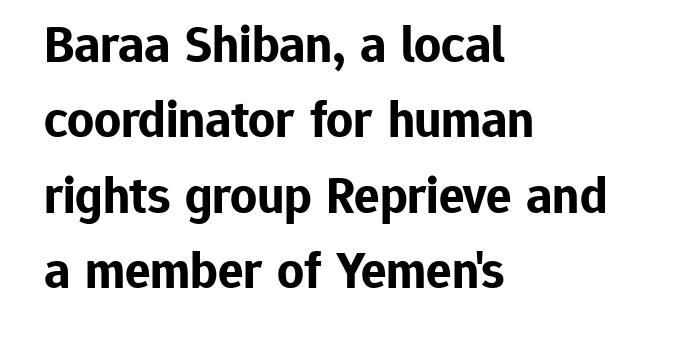
Q: Is the text bold? A: Yes.
Q: Is the text italic (slanted)? A: No, it is upright.
Q: Is the typeface a serif or a sans-serif typeface? A: Sans-serif.
Q: Is the text underlined? A: No.
Q: How is the paragraph aligned? A: Left-aligned.
Q: Is the spacing between letters normal or unusually wide? A: Normal.
Q: Is the spacing between lines tight, normal or loose? A: Normal.
Q: Width (condensed, normal, or wide)? A: Normal.
Q: Stroke contrast? A: Low.
Q: x-height? A: Medium.
Q: Monospaced? A: No.
